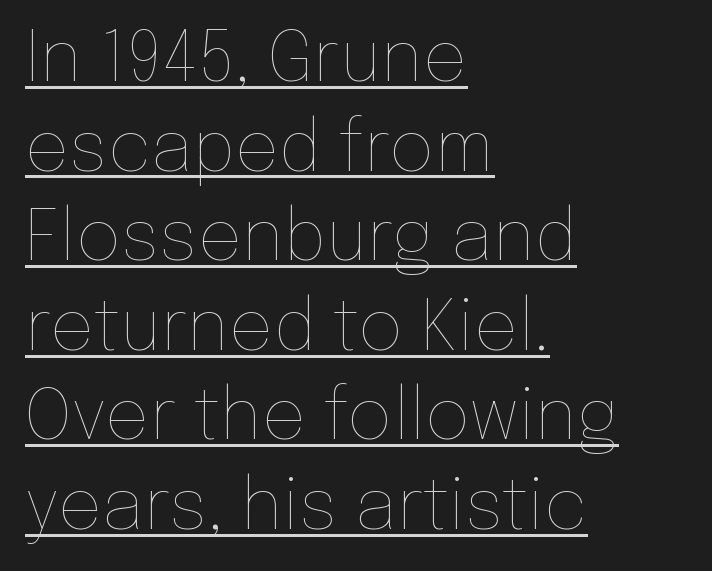
A typesetter would call this proportional, since set widths differ per character. Does extra space separate the letters? No, they use regular spacing. The lines are quadded left. This is roman type, the default non-slanted kind. The vertical gap from one line to the next is medium. This is underlined copy, the kind a proofreader might mark for attention.
